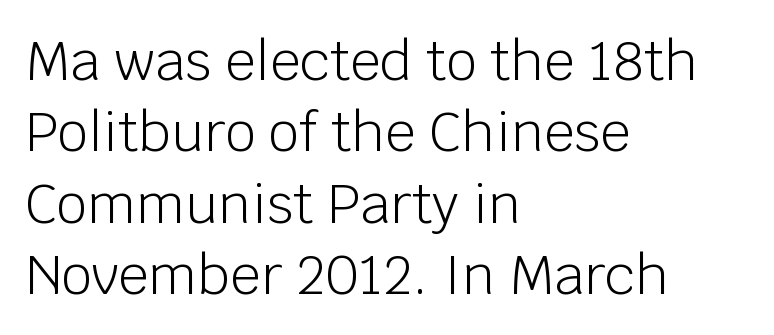
How would I describe the line gaps? Plain and ordinary. Glyph-to-glyph distance matches everyday printed text. Here the designer chose a conventional face with non-uniform glyph widths. Words float on clear page, feet unadorned. Counters stay open thanks to moderate or lighter strokes. You can tell it's not italic because the verticals are truly vertical.
